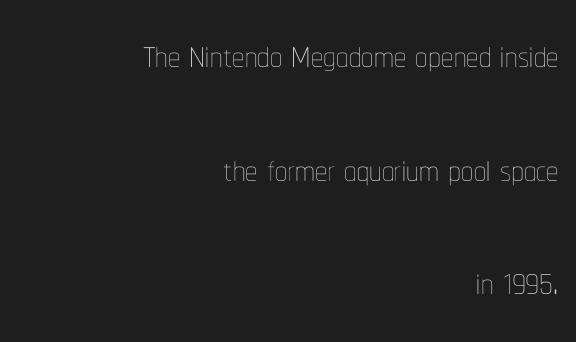
The image shows 49 px thin, condensed type, upright; set right-aligned, loose line spacing (2.32x), normal letter spacing, not underlined; low stroke contrast and a medium x-height.
